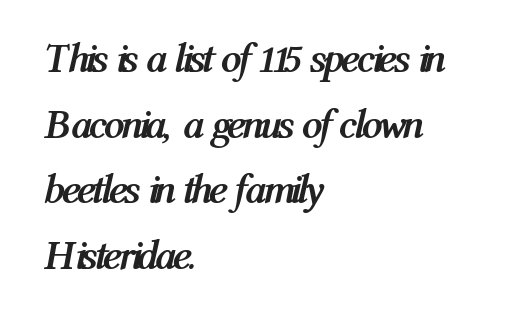
{"italic": "yes", "lean": "right", "slant_degrees": 12, "bold": "yes", "weight": "semibold", "width": "condensed", "stroke_contrast": "medium", "x_height": "medium", "monospaced": "no", "underline": "no", "align": "left", "line_spacing": "normal", "line_spacing_ratio": 1.6, "letter_spacing": "normal", "letter_spacing_em": 0.0, "glyph_px": 41}
